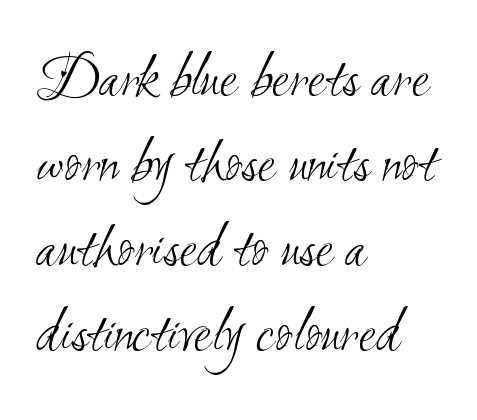
The image shows 64 px light, condensed sans-serif type; set left-aligned, normal line spacing (1.33x), normal letter spacing, not underlined; medium stroke contrast and a small x-height.
